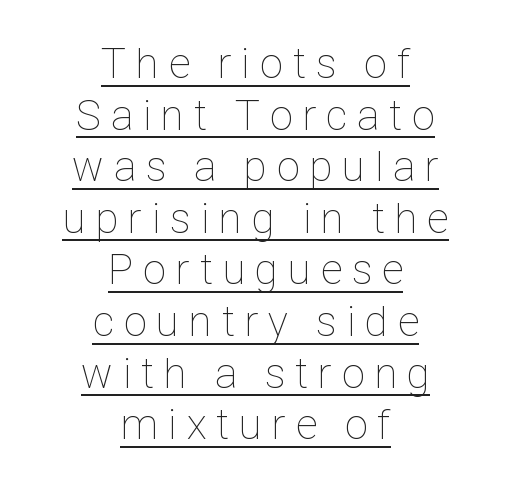
Where is the straight margin? There isn't one; the lines are centered. You could not count columns in this text — the font is proportionally spaced. Heft: none added — not bold. The tracking jumps out immediately: characters are airy and widely separated.
